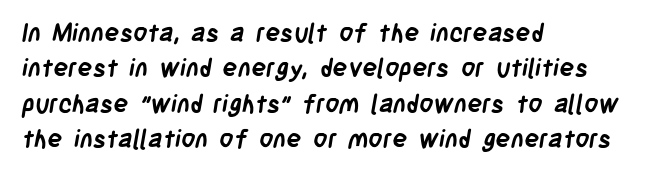
The passage is arranged the way most books set body copy — flush left. Letter spacing: default. A dark, heavy texture on the line: the type is bold. Leading: standard.
